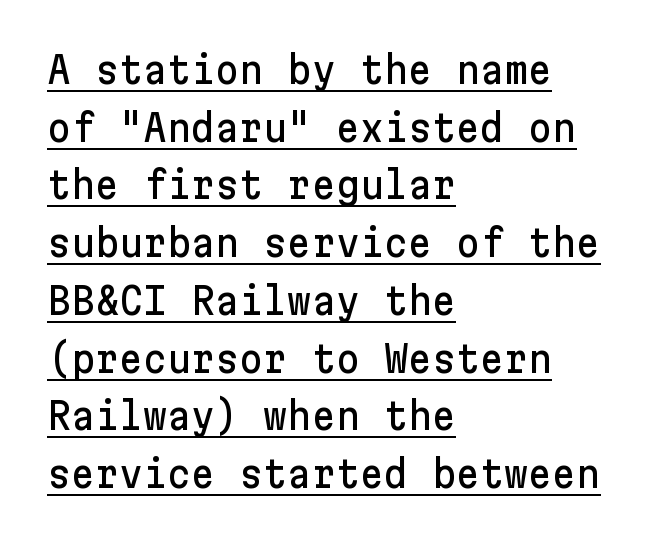
{"serif": "no", "italic": "no", "width": "normal", "stroke_contrast": "low", "x_height": "medium", "underline": "yes", "align": "left", "line_spacing": "normal", "line_spacing_ratio": 1.56, "letter_spacing": "normal", "letter_spacing_em": 0.0, "glyph_px": 37}
